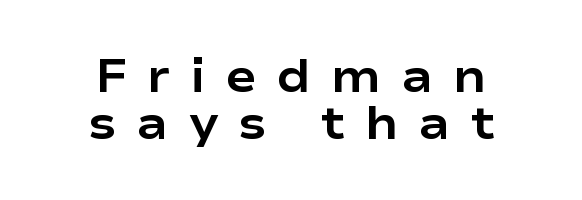
The image shows 47 px bold, wide sans-serif type, upright; set centered, tight line spacing (1.0x), unusually wide letter spacing (+0.42 em), not underlined; low stroke contrast and a medium x-height.
